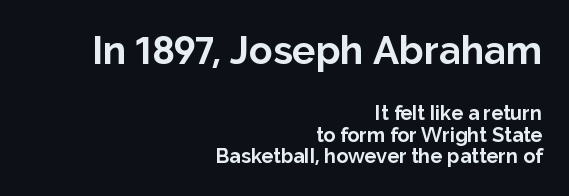
{"serif": "no", "italic": "no", "bold": "yes", "weight": "bold", "width": "normal", "stroke_contrast": "low", "x_height": "medium", "monospaced": "no", "underline": "no", "align": "right", "line_spacing": "tight", "line_spacing_ratio": 1.09, "letter_spacing": "normal", "letter_spacing_em": 0.0, "larger_block": "first", "size_ratio": 1.95, "glyph_px": 39}
